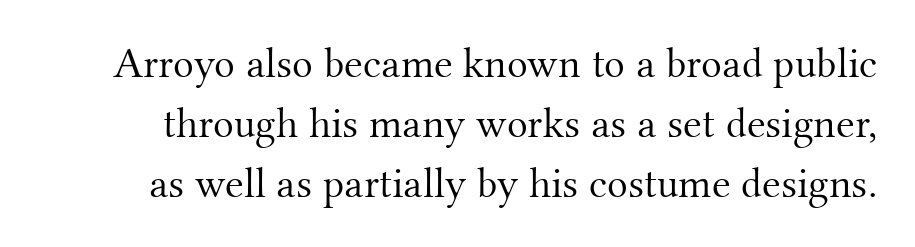
{"serif": "yes", "italic": "no", "bold": "no", "weight": "light", "width": "normal", "stroke_contrast": "medium", "x_height": "small", "monospaced": "no", "underline": "no", "line_spacing": "normal", "line_spacing_ratio": 1.4, "letter_spacing": "normal", "letter_spacing_em": 0.0, "glyph_px": 43}
